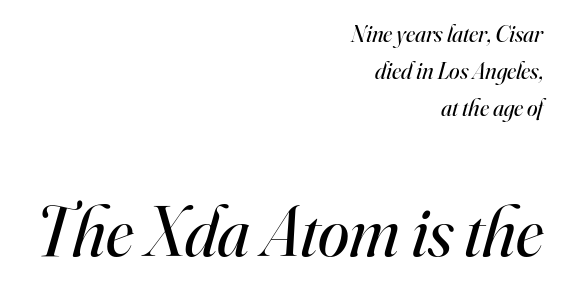
Q: Is the text bold? A: No.
Q: Is the text italic (slanted)? A: Yes, it leans right by about 16 degrees.
Q: Is the typeface a serif or a sans-serif typeface? A: Serif.
Q: Is the text underlined? A: No.
Q: How is the paragraph aligned? A: Right-aligned.
Q: Is the spacing between letters normal or unusually wide? A: Normal.
Q: Is the spacing between lines tight, normal or loose? A: Normal.
Q: Which block of text is set in a larger size, the first (top) or the second (bottom)? A: The second (bottom) one.
Q: Width (condensed, normal, or wide)? A: Normal.
Q: Stroke contrast? A: High.
Q: x-height? A: Small.
Q: Monospaced? A: No.
